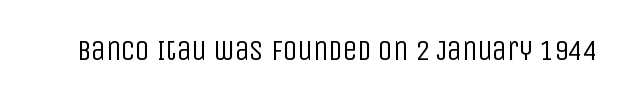
{"serif": "no", "italic": "no", "bold": "no", "weight": "regular", "width": "condensed", "stroke_contrast": "low", "x_height": "large", "monospaced": "no", "underline": "no", "letter_spacing": "normal", "letter_spacing_em": 0.0, "glyph_px": 29}
